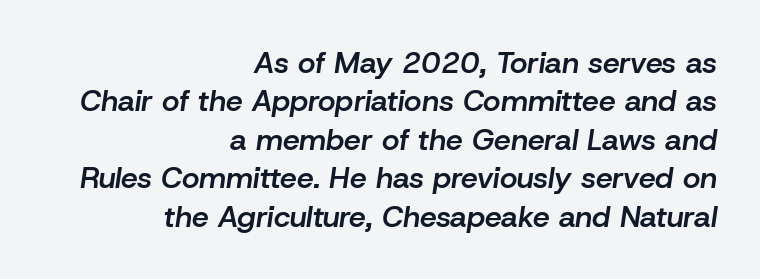
A semibold gives these letters moderate extra thickness, short of bold. When letters slant like this, we call the style italic. Honestly, there is no underline to notice here at all. Do the characters align in a grid? No, the font is proportional. If you measured baseline to baseline, you'd find a middling distance. Casual observation: everything's shoved over to the right.
